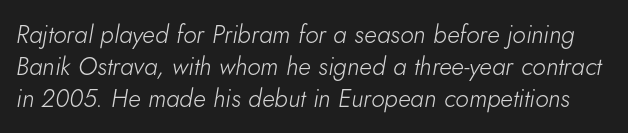
The leading is moderate, giving the passage an even texture. The type is set solid horizontally, with unmodified tracking. On a weight scale, this lands at 450 or below. Each row of text sits above clean, open space.
